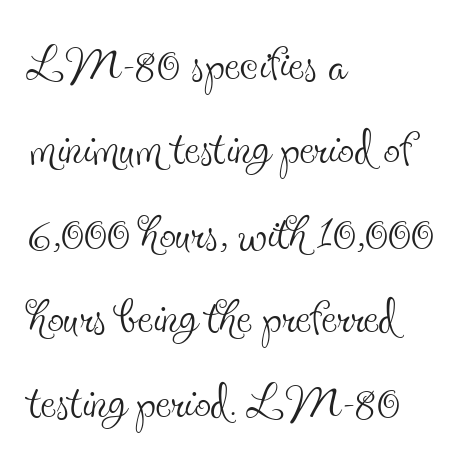
{"serif": "yes", "bold": "no", "weight": "thin", "width": "condensed", "x_height": "small", "monospaced": "no", "underline": "no", "align": "left", "line_spacing": "normal", "line_spacing_ratio": 1.26, "letter_spacing": "normal", "letter_spacing_em": 0.0, "glyph_px": 67}
